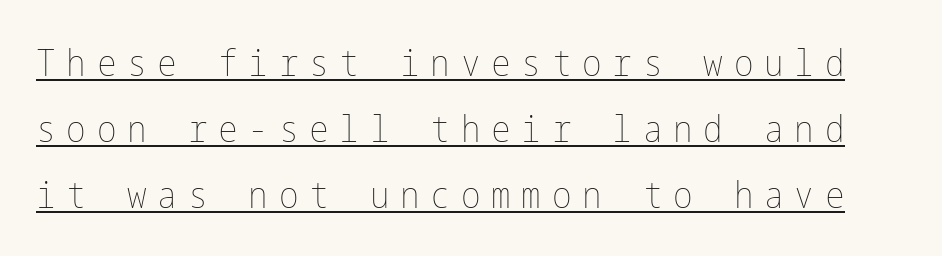
{"italic": "no", "bold": "no", "weight": "thin", "width": "condensed", "stroke_contrast": "low", "x_height": "medium", "underline": "yes", "line_spacing_ratio": 1.79, "letter_spacing": "wide", "letter_spacing_em": 0.29, "glyph_px": 37}
